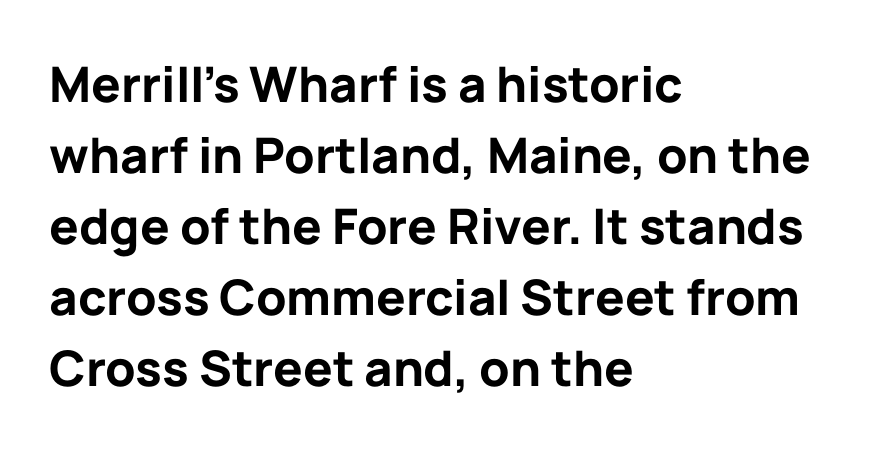
The image shows 49 px bold sans-serif type, upright; set left-aligned, normal line spacing (1.45x), normal letter spacing, not underlined; low stroke contrast and a medium x-height.
